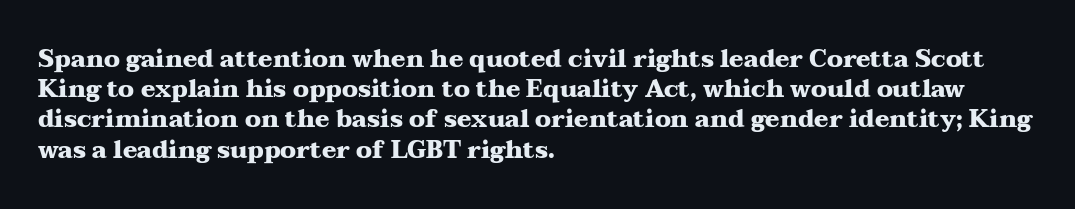
The image shows 24 px bold type, upright; set left-aligned, normal line spacing (1.26x), normal letter spacing, not underlined.
